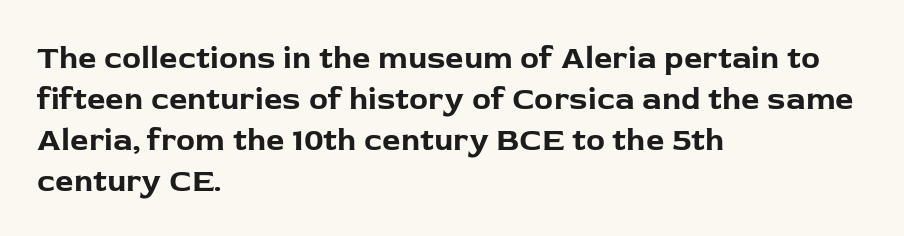
The image shows 32 px bold sans-serif type, upright; set left-aligned, normal line spacing (1.28x), normal letter spacing, not underlined; low stroke contrast and a medium x-height.
